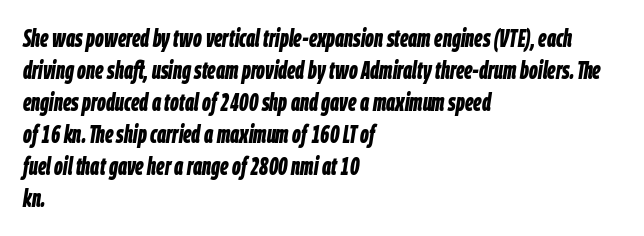
The image shows 24 px bold type, italic (leaning right); set left-aligned, normal line spacing (1.33x), normal letter spacing, not underlined.
